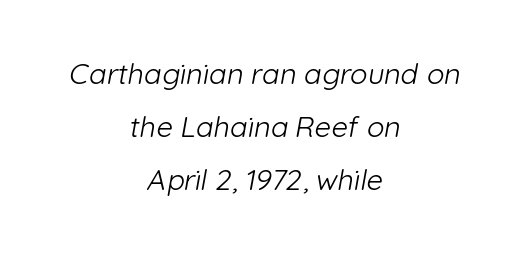
The image shows 29 px light sans-serif type; set centered, line spacing 1.82x, normal letter spacing, not underlined; low stroke contrast and a medium x-height.
